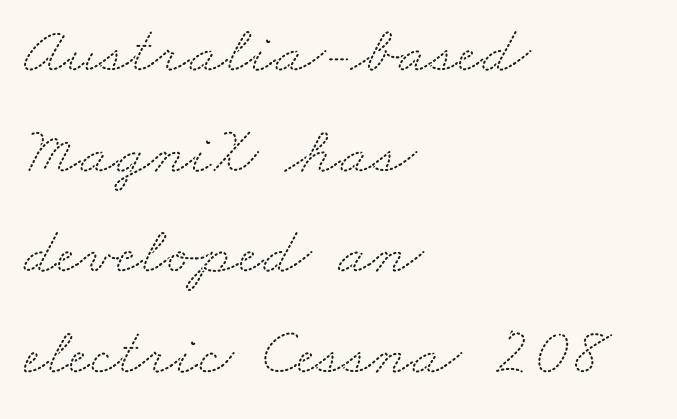
The image shows 68 px wide serif type; set left-aligned, normal line spacing (1.48x), normal letter spacing, not underlined; medium stroke contrast and a small x-height.
